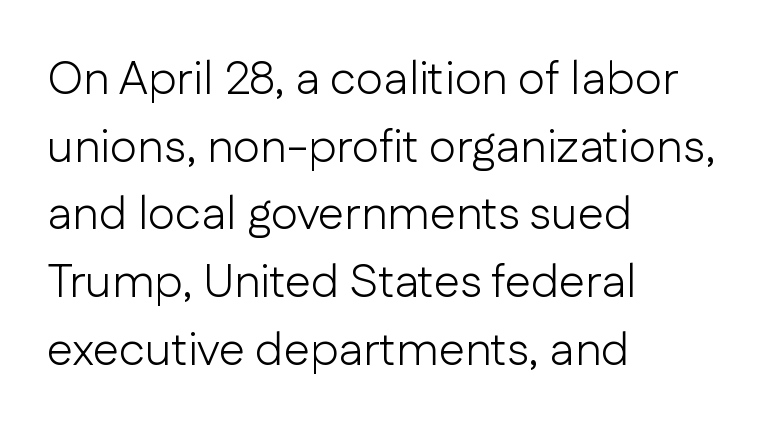
In terms of posture, this sample is upright. Teacher's note: observe the even left margin — that is flush-left alignment. Descenders are the only things crossing below the line. The rendering uses natural spacing where letterforms have individual widths. Stroke terminals: plain, sans-serif. A normal amount of white space separates one row of letters from the next.
